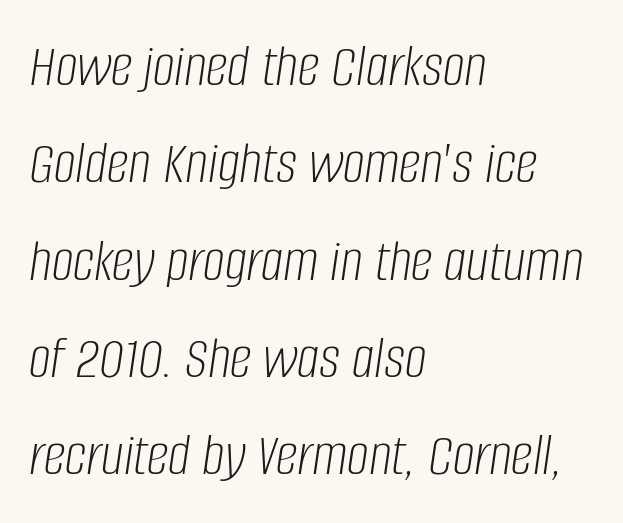
{"italic": "yes", "lean": "right", "slant_degrees": 8, "bold": "no", "weight": "light", "width": "condensed", "stroke_contrast": "low", "x_height": "large", "monospaced": "no", "underline": "no", "align": "left", "line_spacing": "normal", "line_spacing_ratio": 1.57, "letter_spacing": "normal", "letter_spacing_em": 0.0, "glyph_px": 62}
